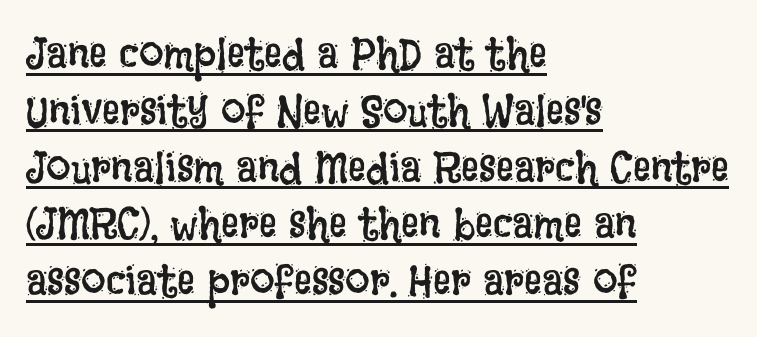
Q: Is the text bold? A: No.
Q: Is the text italic (slanted)? A: No, it is upright.
Q: Is the text underlined? A: Yes.
Q: How is the paragraph aligned? A: Left-aligned.
Q: Is the spacing between letters normal or unusually wide? A: Normal.
Q: Is the spacing between lines tight, normal or loose? A: Normal.
Q: Width (condensed, normal, or wide)? A: Condensed.
Q: Stroke contrast? A: Low.
Q: x-height? A: Large.
Q: Monospaced? A: No.
